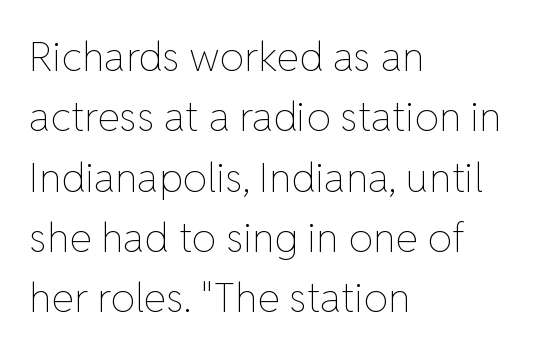
The image shows 41 px thin type, upright; set left-aligned, normal line spacing (1.47x), normal letter spacing, not underlined; low stroke contrast and a medium x-height.
